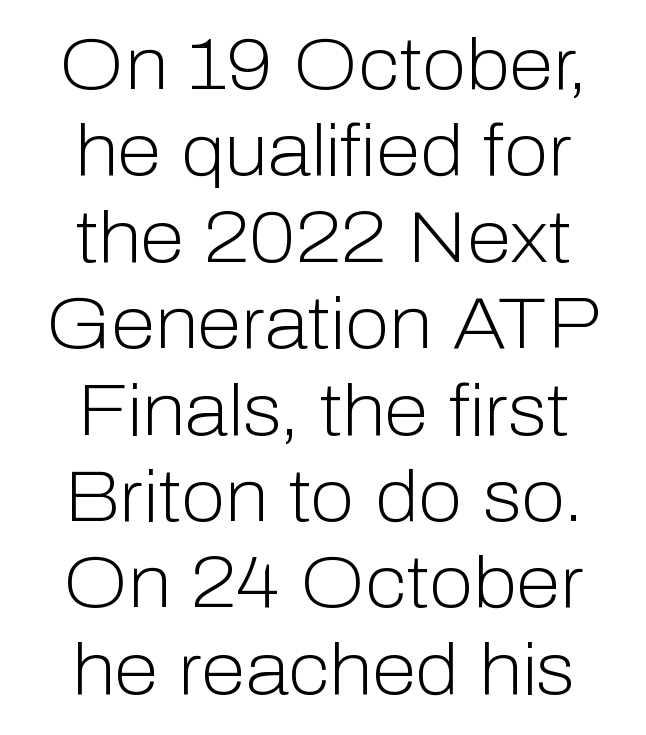
Q: Is the text bold? A: No.
Q: Is the text italic (slanted)? A: No, it is upright.
Q: Is the typeface a serif or a sans-serif typeface? A: Sans-serif.
Q: Is the text underlined? A: No.
Q: How is the paragraph aligned? A: Centered.
Q: Is the spacing between letters normal or unusually wide? A: Normal.
Q: Width (condensed, normal, or wide)? A: Normal.
Q: Stroke contrast? A: Low.
Q: x-height? A: Medium.
Q: Monospaced? A: No.
